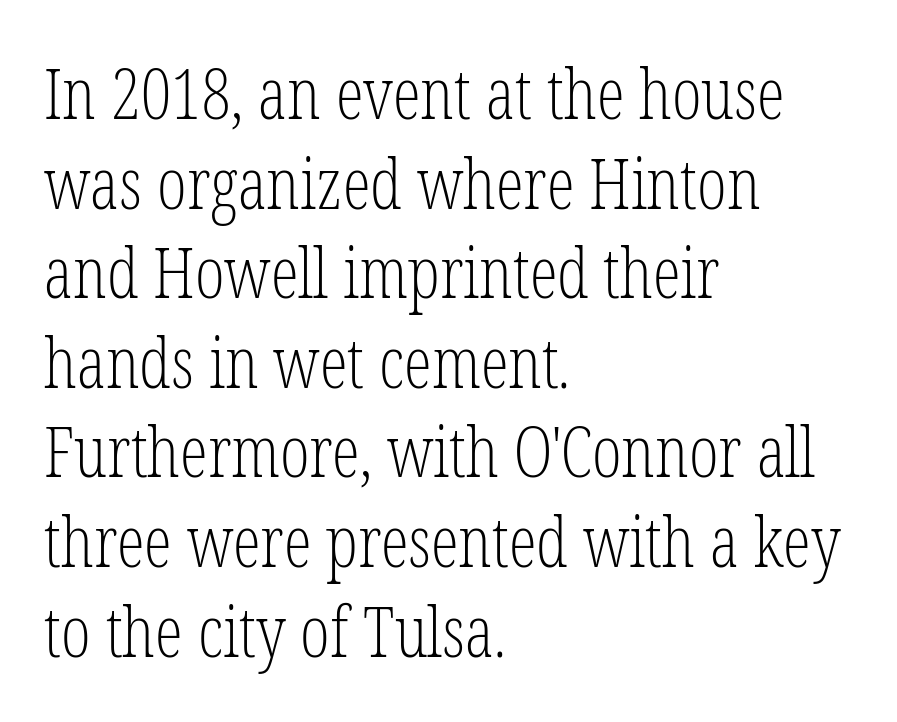
{"serif": "yes", "italic": "no", "bold": "no", "weight": "light", "width": "condensed", "stroke_contrast": "low", "x_height": "medium", "monospaced": "no", "underline": "no", "align": "left", "line_spacing": "normal", "line_spacing_ratio": 1.28, "letter_spacing": "normal", "letter_spacing_em": 0.0, "glyph_px": 70}
